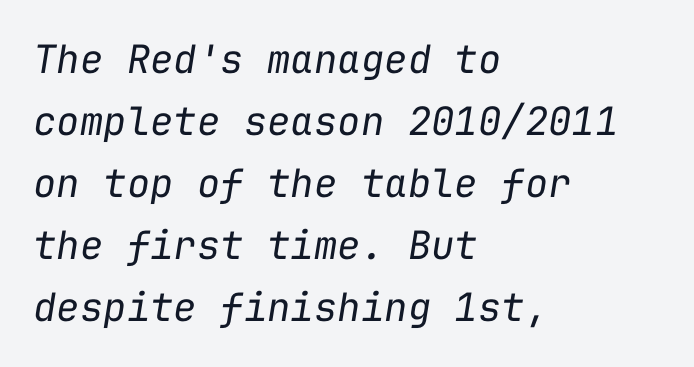
Q: Is the text bold? A: No.
Q: Is the text italic (slanted)? A: Yes, it leans right by about 9 degrees.
Q: Is the text underlined? A: No.
Q: How is the paragraph aligned? A: Left-aligned.
Q: Is the spacing between letters normal or unusually wide? A: Normal.
Q: Is the spacing between lines tight, normal or loose? A: Normal.
Q: Width (condensed, normal, or wide)? A: Normal.
Q: Stroke contrast? A: Low.
Q: x-height? A: Medium.
Q: Monospaced? A: Yes.
